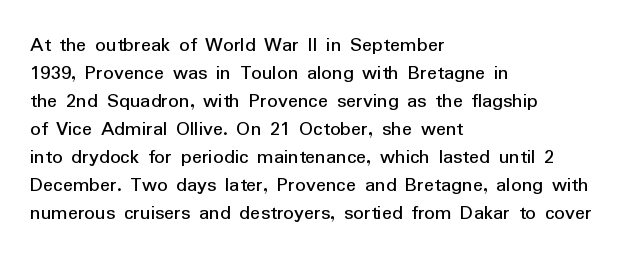
Q: Is the text bold? A: No.
Q: Is the text italic (slanted)? A: No, it is upright.
Q: Is the text underlined? A: No.
Q: How is the paragraph aligned? A: Left-aligned.
Q: Is the spacing between letters normal or unusually wide? A: Normal.
Q: Is the spacing between lines tight, normal or loose? A: Normal.
